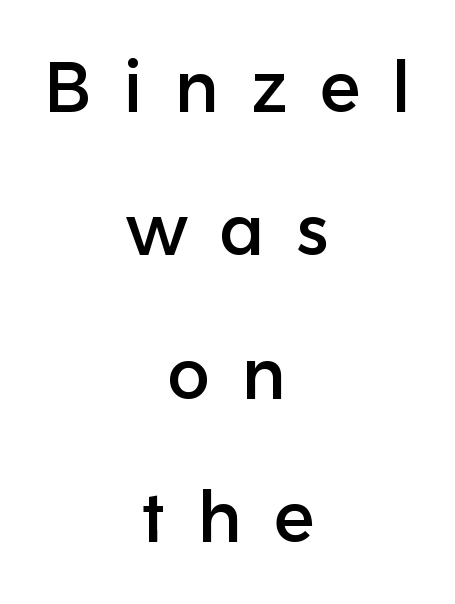
The image shows 71 px sans-serif type, upright; set centered, loose line spacing (2.02x), unusually wide letter spacing (+0.45 em), not underlined; low stroke contrast and a medium x-height.
